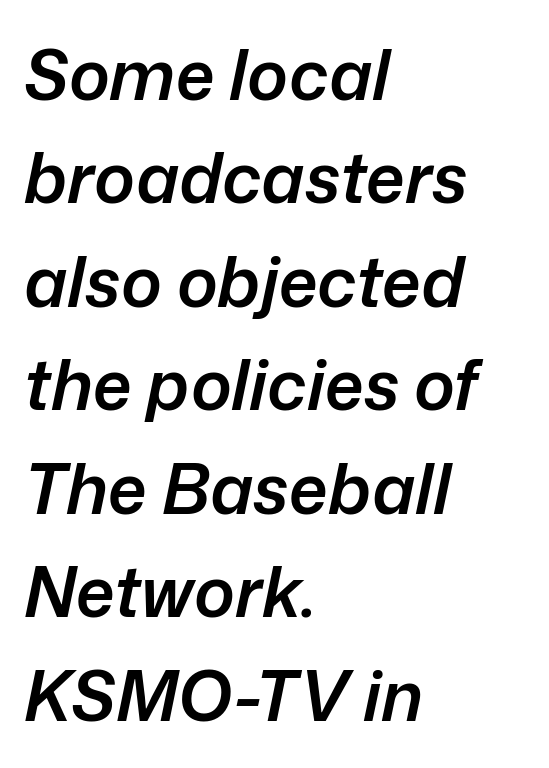
{"italic": "yes", "lean": "right", "slant_degrees": 12, "bold": "semi", "weight": "semibold", "width": "normal", "stroke_contrast": "low", "x_height": "medium", "monospaced": "no", "underline": "no", "align": "left", "line_spacing": "normal", "line_spacing_ratio": 1.5, "letter_spacing": "normal", "letter_spacing_em": 0.0, "glyph_px": 69}
